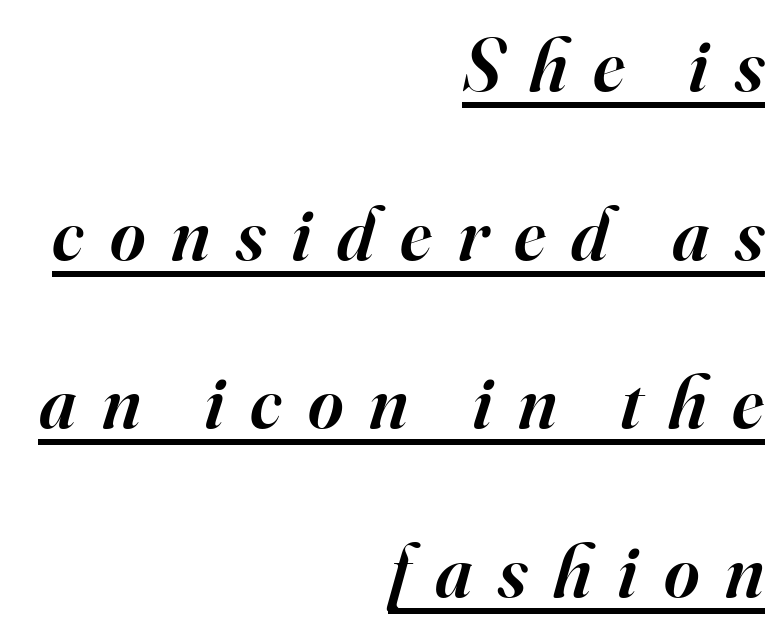
Q: Is the text bold? A: Semi-bold.
Q: Is the text italic (slanted)? A: Yes, it leans right by about 16 degrees.
Q: Is the typeface a serif or a sans-serif typeface? A: Serif.
Q: Is the text underlined? A: Yes.
Q: How is the paragraph aligned? A: Right-aligned.
Q: Is the spacing between letters normal or unusually wide? A: Unusually wide.
Q: Is the spacing between lines tight, normal or loose? A: Loose.
Q: Width (condensed, normal, or wide)? A: Normal.
Q: Stroke contrast? A: High.
Q: x-height? A: Small.
Q: Monospaced? A: No.
